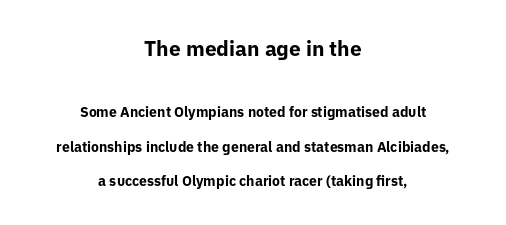
The image shows 21 px bold type, upright; set centered, loose line spacing (2.46x), normal letter spacing, not underlined; the first (top) block is 1.5x larger.
